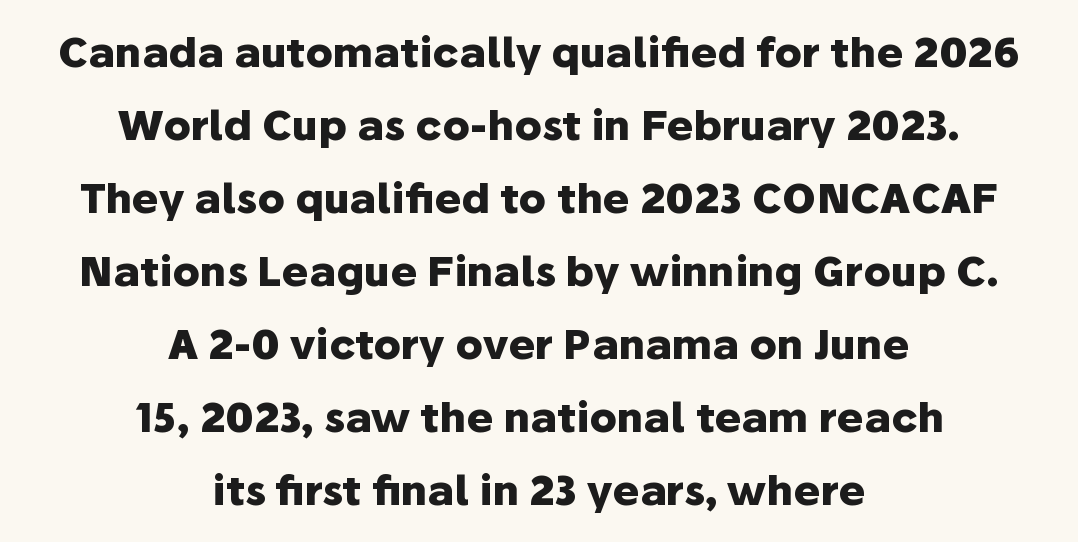
The image shows 41 px heavy sans-serif type, upright; set centered, line spacing 1.78x, normal letter spacing, not underlined; low stroke contrast and a medium x-height.
